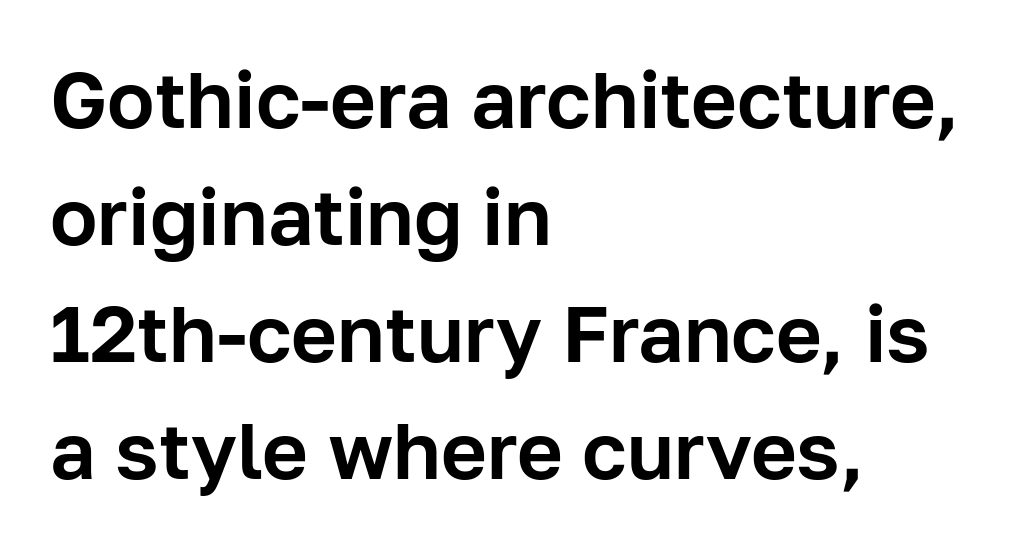
The image shows 79 px sans-serif type, upright; set left-aligned, normal line spacing (1.48x), normal letter spacing, not underlined; low stroke contrast and a medium x-height.
